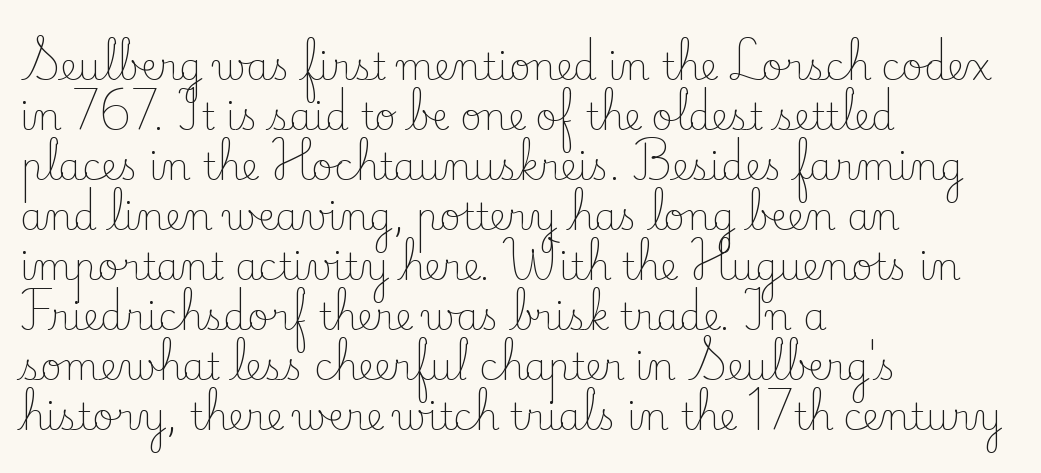
{"serif": "yes", "italic": "no", "bold": "no", "weight": "light", "width": "normal", "stroke_contrast": "low", "x_height": "small", "monospaced": "no", "underline": "no", "align": "left", "line_spacing": "normal", "line_spacing_ratio": 1.35, "letter_spacing": "normal", "letter_spacing_em": 0.0, "glyph_px": 37}
